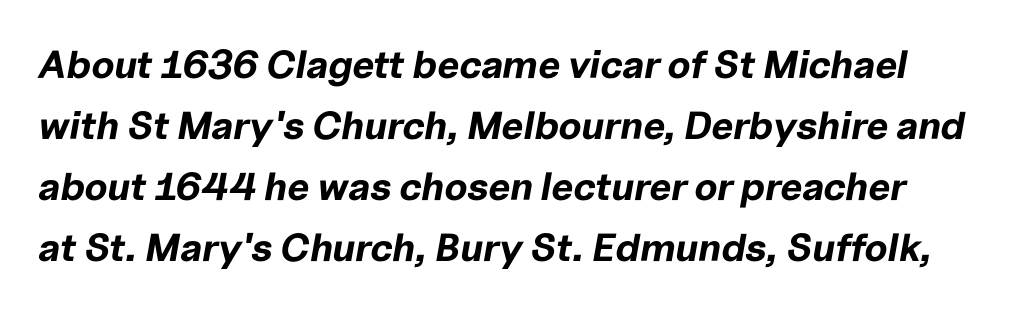
Q: Is the text bold? A: Yes.
Q: Is the text italic (slanted)? A: Yes, it leans right by about 10 degrees.
Q: Is the text underlined? A: No.
Q: Is the spacing between letters normal or unusually wide? A: Normal.
Q: Is the spacing between lines tight, normal or loose? A: Normal.
Q: Width (condensed, normal, or wide)? A: Normal.
Q: Stroke contrast? A: Low.
Q: x-height? A: Medium.
Q: Monospaced? A: No.
